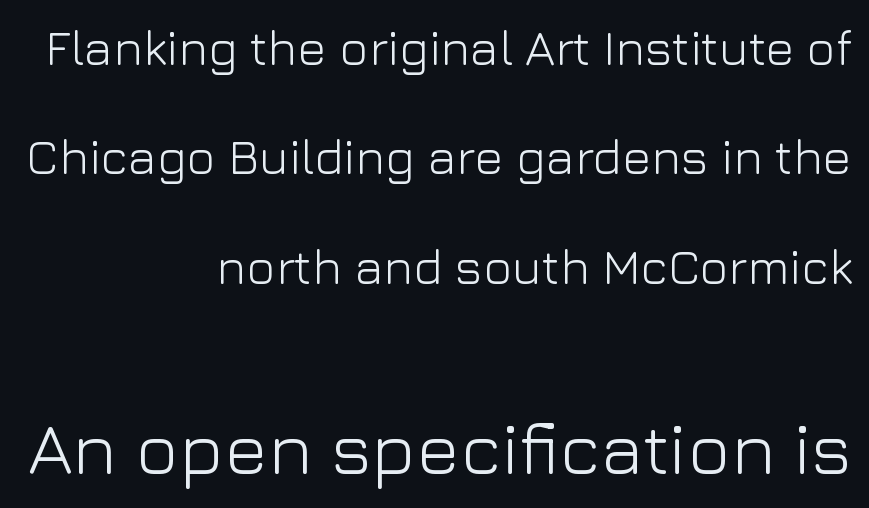
{"serif": "no", "italic": "no", "bold": "no", "weight": "light", "width": "normal", "stroke_contrast": "low", "x_height": "medium", "monospaced": "no", "underline": "no", "align": "right", "line_spacing": "loose", "line_spacing_ratio": 2.23, "letter_spacing": "normal", "letter_spacing_em": 0.0, "larger_block": "second", "size_ratio": 1.49, "glyph_px": 73}
